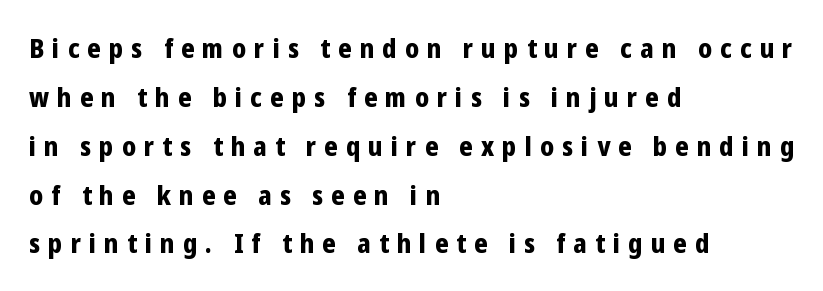
{"italic": "no", "bold": "yes", "underline": "no", "align": "left", "line_spacing_ratio": 1.81, "letter_spacing": "wide", "letter_spacing_em": 0.3, "glyph_px": 27}
